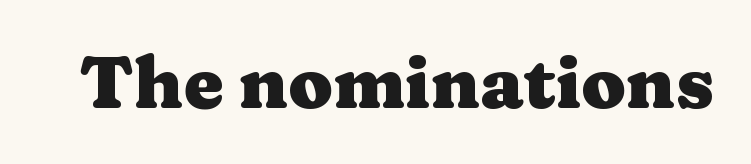
{"serif": "yes", "italic": "no", "bold": "yes", "weight": "heavy", "width": "wide", "stroke_contrast": "medium", "x_height": "medium", "monospaced": "no", "underline": "no", "letter_spacing": "normal", "letter_spacing_em": 0.0, "glyph_px": 72}
